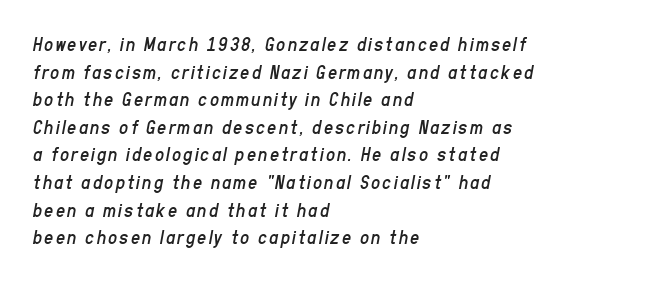
Beneath every word, the page is bare. Is there much room between lines? A standard amount, neither cramped nor airy. Line starts are locked; line ends wander. No heavy texture on the line: the type isn't bold. Rendered with sloped, italic letterforms.
